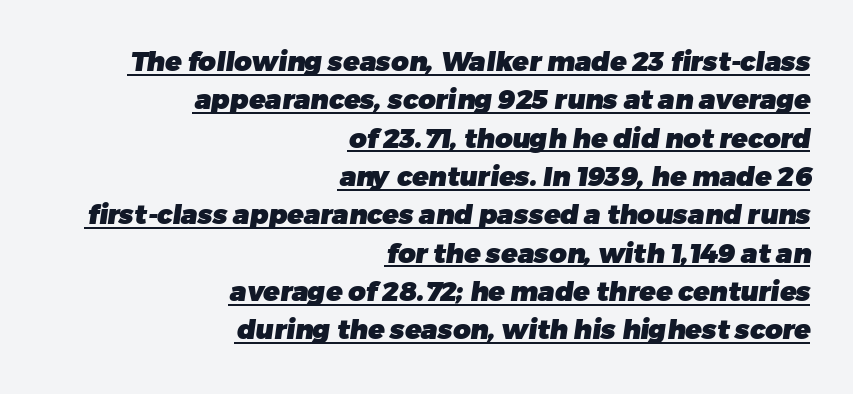
The image shows 27 px bold type; set right-aligned, normal line spacing (1.42x), normal letter spacing, underlined.
